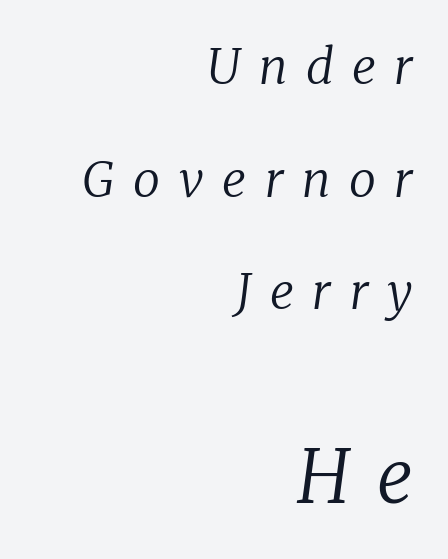
Weight: not bold — regular or lighter. The letters advance in unequal steps, a hallmark of proportional type. The paragraph shown leans on its right margin. Unlike a clean sans, this face finishes its strokes with serifs. You could fit nearly another row in the gap between these rows. Glance below the letters and you will spot only blank space.
